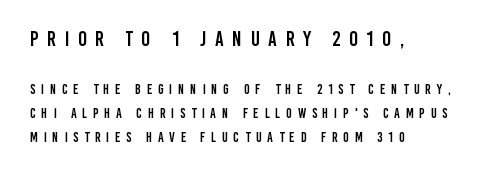
The image shows 21 px text type, upright; set left-aligned, line spacing 1.72x, unusually wide letter spacing (+0.41 em), not underlined; the first (top) block is 1.5x larger.
